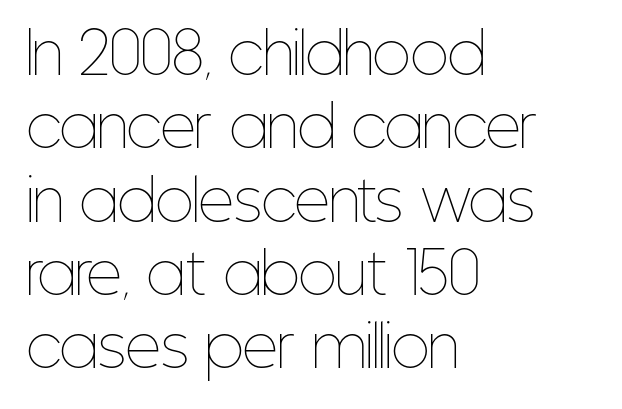
{"italic": "no", "bold": "no", "weight": "thin", "width": "condensed", "stroke_contrast": "low", "x_height": "medium", "monospaced": "no", "underline": "no", "align": "left", "line_spacing": "normal", "line_spacing_ratio": 1.31, "letter_spacing": "normal", "letter_spacing_em": 0.0, "glyph_px": 56}
